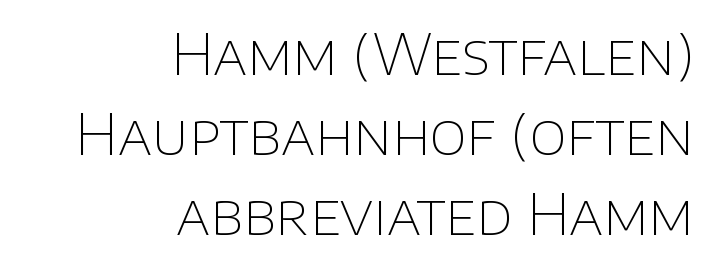
Bare-footed words on every line. Each letter keeps its own natural width here, so spacing adapts to shape. In terms of letterform style, serifs are entirely absent. This sample keeps an unexceptional amount of space between lines.
